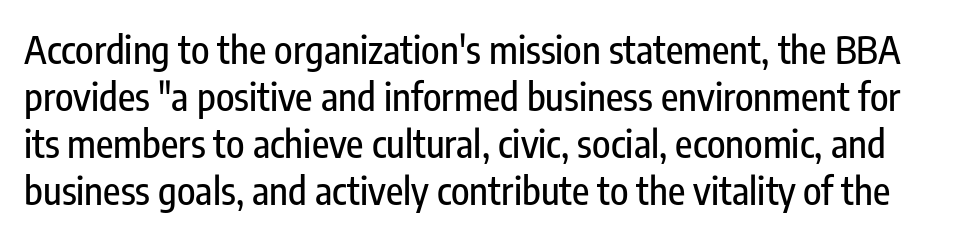
{"serif": "no", "italic": "no", "width": "condensed", "stroke_contrast": "low", "x_height": "medium", "monospaced": "no", "underline": "no", "line_spacing_ratio": 1.24, "letter_spacing": "normal", "letter_spacing_em": 0.0, "glyph_px": 38}
